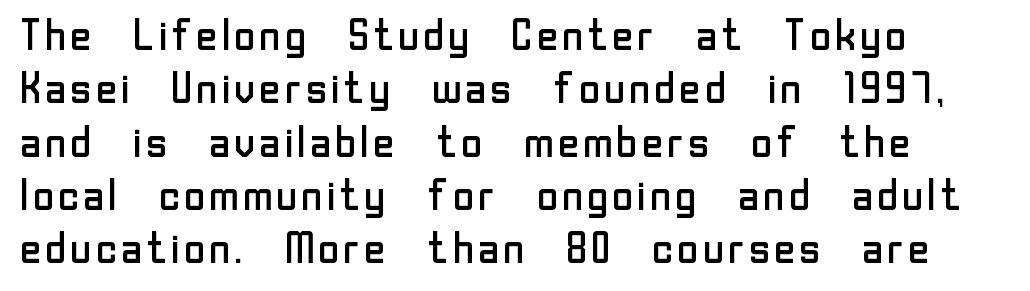
{"serif": "no", "italic": "no", "bold": "no", "weight": "regular", "width": "normal", "stroke_contrast": "low", "x_height": "medium", "monospaced": "no", "underline": "no", "align": "left", "line_spacing_ratio": 1.24, "letter_spacing": "normal", "letter_spacing_em": 0.0, "glyph_px": 43}
